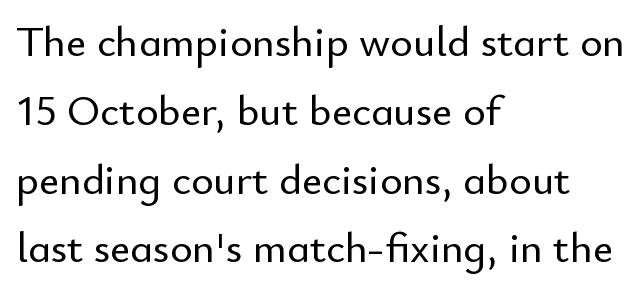
In terms of letterform style, serifs are entirely absent. Left-aligned paragraph, ragged on the right. This sample uses plain, unmodified letter spacing. The string is rendered with underlining switched off. The letters advance in unequal steps, a hallmark of proportional type. The rendering uses a moderate line-height, typical for paragraphs.
